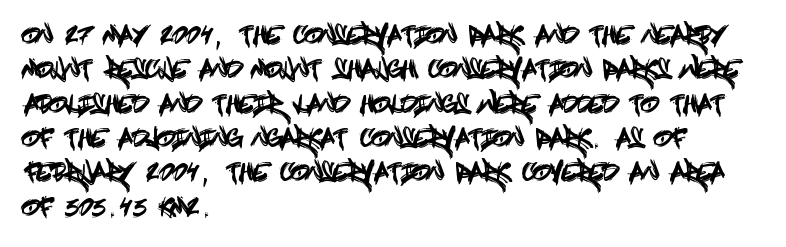
Q: Is the text italic (slanted)? A: Yes.
Q: Is the text underlined? A: No.
Q: How is the paragraph aligned? A: Left-aligned.
Q: Is the spacing between letters normal or unusually wide? A: Normal.
Q: Is the spacing between lines tight, normal or loose? A: Normal.
